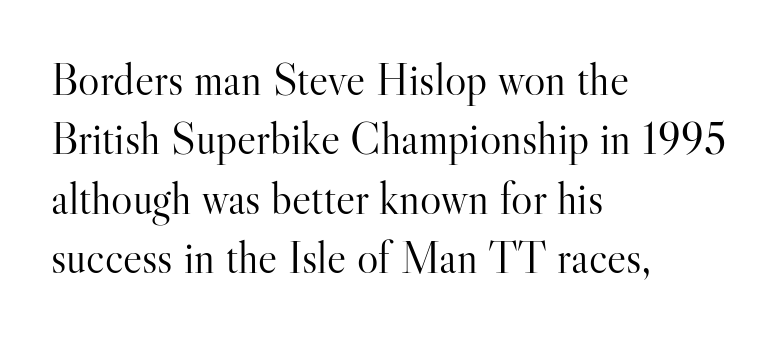
The font is comparable to plain body text, perhaps lighter. Alignment: flush left. The typography opts for an upright posture over an oblique one. Students, note that the glyphs here touch the page at normal intervals.
